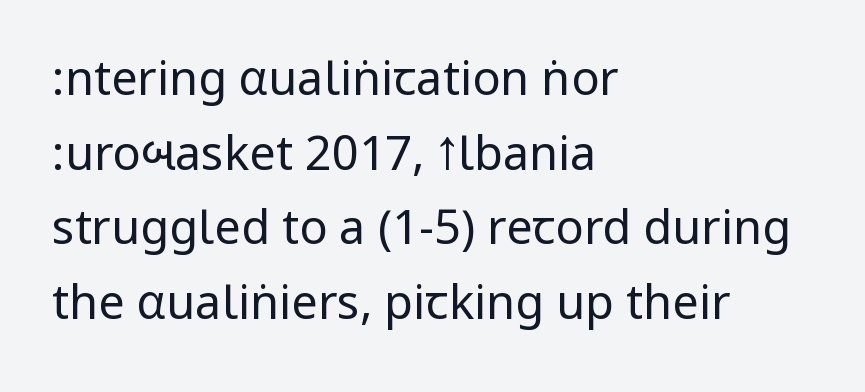
{"serif": "no", "italic": "no", "bold": "no", "weight": "regular", "width": "condensed", "stroke_contrast": "low", "underline": "no", "align": "left", "line_spacing": "normal", "line_spacing_ratio": 1.59, "letter_spacing": "normal", "letter_spacing_em": 0.0, "glyph_px": 47}
